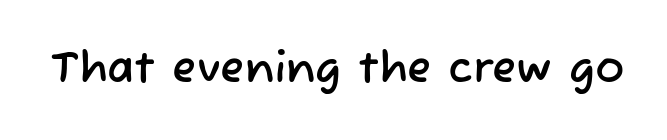
Letters rest on an invisible, unmarked baseline. The characters display no serif detailing; their extremities are plain. Look at the tracking — it's just the regular setting, nothing added. The letters advance in unequal steps, a hallmark of proportional type.
